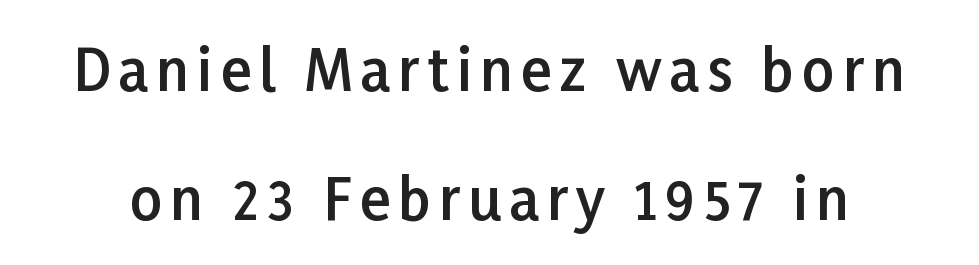
Q: Is the text bold? A: Semi-bold.
Q: Is the text italic (slanted)? A: No, it is upright.
Q: Is the typeface a serif or a sans-serif typeface? A: Sans-serif.
Q: Is the text underlined? A: No.
Q: Is the spacing between lines tight, normal or loose? A: Loose.
Q: Width (condensed, normal, or wide)? A: Normal.
Q: Stroke contrast? A: Low.
Q: x-height? A: Medium.
Q: Monospaced? A: No.
